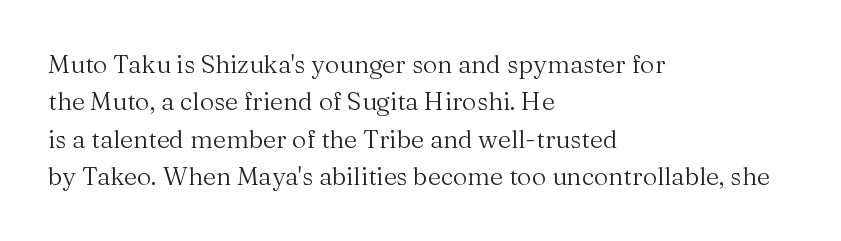
The image shows 25 px text type, upright; set left-aligned, normal line spacing (1.5x), normal letter spacing, not underlined.
